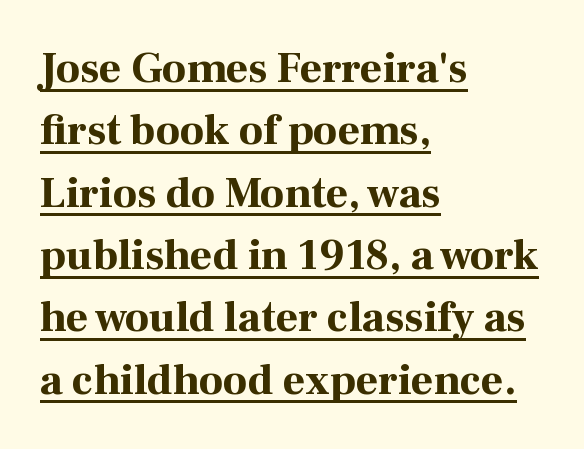
The image shows 43 px bold serif type, upright; set left-aligned, normal line spacing (1.45x), normal letter spacing, underlined; high stroke contrast and a medium x-height.
